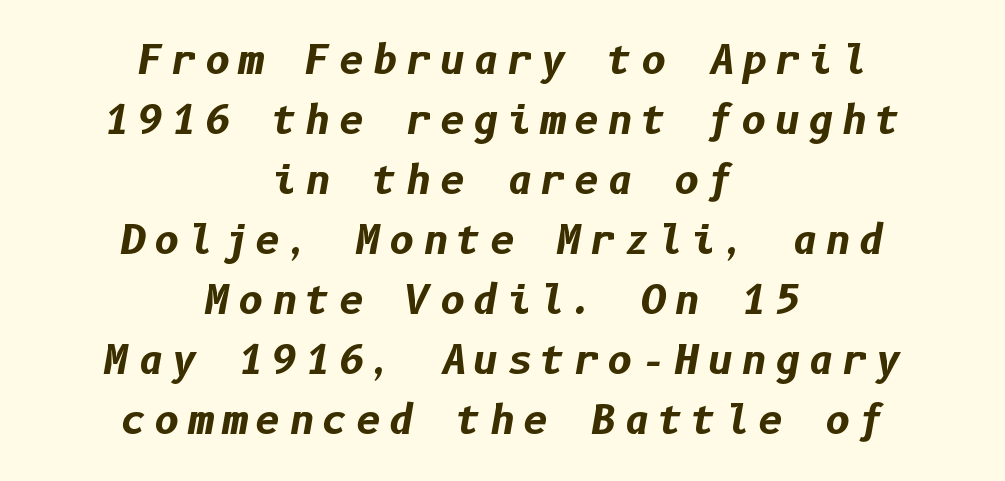
Check under the words: just untouched page. Words appear elongated and porous because spacing is wide. Leftover space on each line is divided equally before and after the words. The passage shown leans; its letterforms are oblique.
